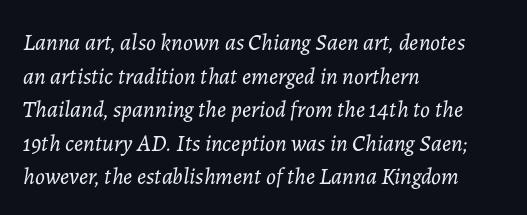
Nothing heavy about these letters — not bold at all. Nobody touched the tracking dial on this one. Does the lettering tilt? It does — this is italic. Summary of vertical rhythm: regular, with standard interline spacing. Visually the block forms a straight wall on the left and a jagged coastline on the right. Descenders are the only things crossing below the line.
